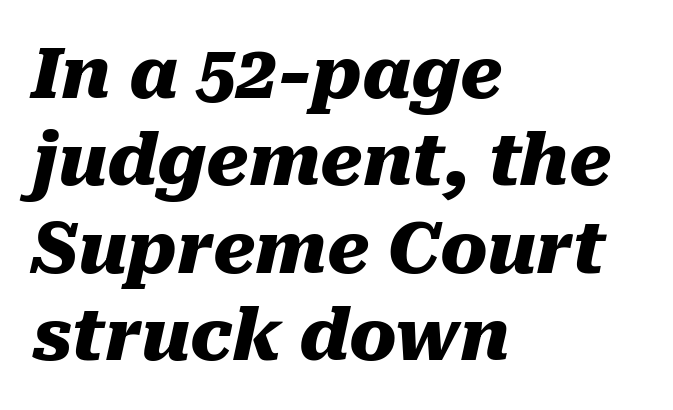
Notice how thick the strokes are: this is what a full bold looks like. Think of a printed novel: that variable character pitch is what you see here. The font's italic variant was chosen for this text. How are the letters spaced? Ordinarily, with no added tracking. Check under the words: just untouched page.
